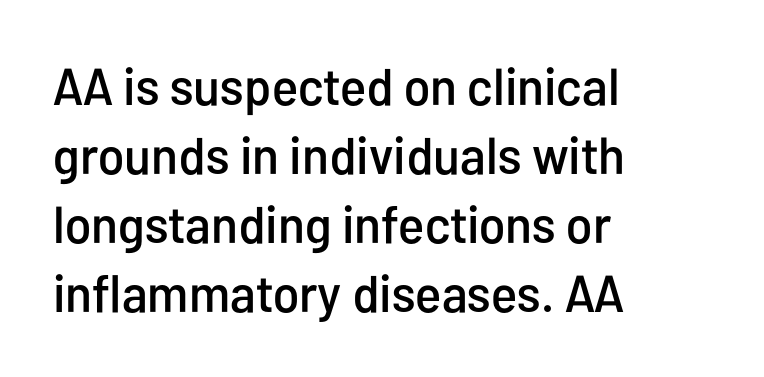
Check where the strokes stop: nothing finishes them off — pure sans. This rendering features lettering with no underline. Line beginnings align vertically; line endings do not. Short note: letters normally spaced. The designer left line spacing at the default.
